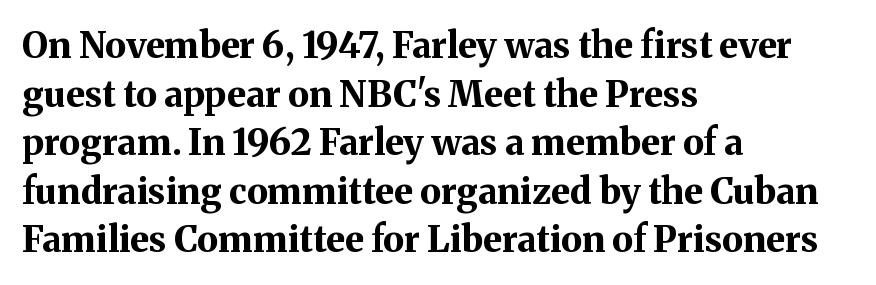
Q: Is the text bold? A: Yes.
Q: Is the text italic (slanted)? A: No, it is upright.
Q: Is the typeface a serif or a sans-serif typeface? A: Serif.
Q: Is the text underlined? A: No.
Q: How is the paragraph aligned? A: Left-aligned.
Q: Is the spacing between letters normal or unusually wide? A: Normal.
Q: Is the spacing between lines tight, normal or loose? A: Normal.
Q: Width (condensed, normal, or wide)? A: Normal.
Q: Stroke contrast? A: Medium.
Q: x-height? A: Medium.
Q: Monospaced? A: No.
